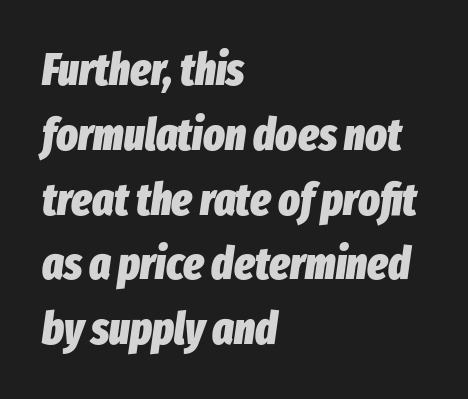
Q: Is the text bold? A: Yes.
Q: Is the text italic (slanted)? A: Yes, it leans right by about 8 degrees.
Q: Is the text underlined? A: No.
Q: How is the paragraph aligned? A: Left-aligned.
Q: Is the spacing between letters normal or unusually wide? A: Normal.
Q: Is the spacing between lines tight, normal or loose? A: Normal.
Q: Width (condensed, normal, or wide)? A: Condensed.
Q: Stroke contrast? A: Low.
Q: x-height? A: Medium.
Q: Monospaced? A: No.
